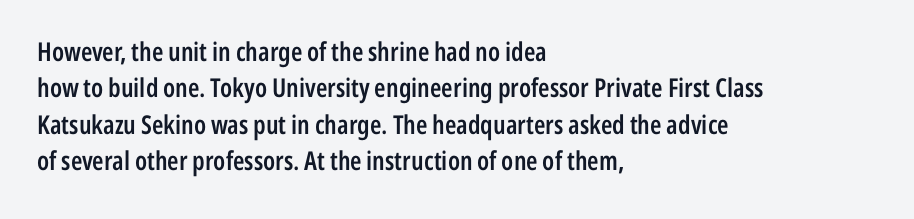
Each glyph is drawn with semibold strokes, heavier than normal yet not fully bold. Each word holds together tightly as a unit, with standard inter-letter gaps. These lines sit exactly where default settings would place them. Every row of glyphs begins at an identical x-position on the left.
